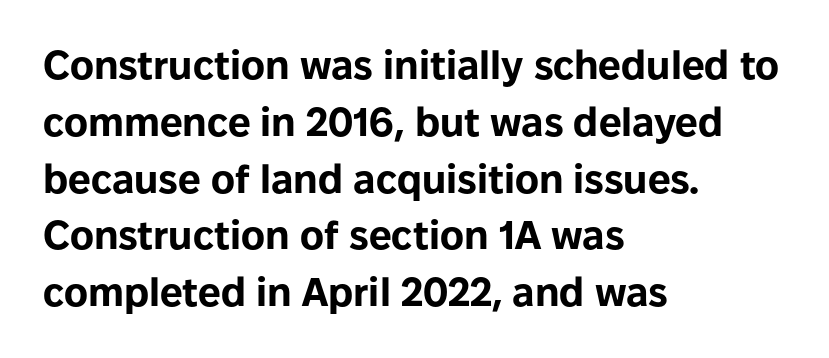
{"serif": "no", "italic": "no", "bold": "yes", "weight": "bold", "width": "normal", "stroke_contrast": "low", "x_height": "medium", "monospaced": "no", "underline": "no", "align": "left", "line_spacing": "normal", "line_spacing_ratio": 1.42, "letter_spacing": "normal", "letter_spacing_em": 0.0, "glyph_px": 40}
